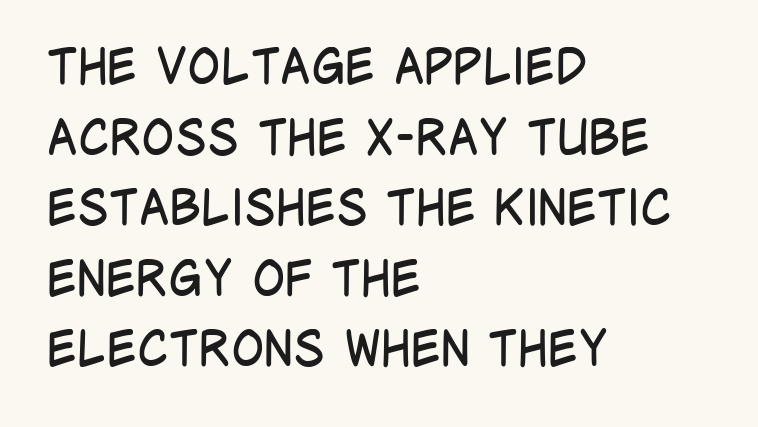
Leading: standard. Descender tails drop into unmarked territory. Each letter keeps its own natural width here, so spacing adapts to shape. You can tell it's not italic because the verticals are truly vertical. Note: no serifs on the glyphs.
